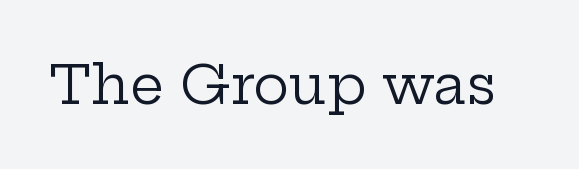
Q: Is the text bold? A: No.
Q: Is the text italic (slanted)? A: No, it is upright.
Q: Is the typeface a serif or a sans-serif typeface? A: Serif.
Q: Is the text underlined? A: No.
Q: Is the spacing between letters normal or unusually wide? A: Normal.
Q: Width (condensed, normal, or wide)? A: Wide.
Q: Stroke contrast? A: Low.
Q: x-height? A: Medium.
Q: Monospaced? A: No.
